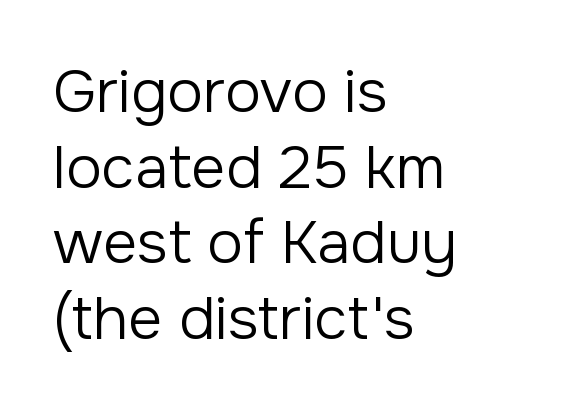
Q: Is the text bold? A: No.
Q: Is the text italic (slanted)? A: No, it is upright.
Q: Is the typeface a serif or a sans-serif typeface? A: Sans-serif.
Q: Is the text underlined? A: No.
Q: How is the paragraph aligned? A: Left-aligned.
Q: Is the spacing between letters normal or unusually wide? A: Normal.
Q: Is the spacing between lines tight, normal or loose? A: Normal.
Q: Width (condensed, normal, or wide)? A: Normal.
Q: Stroke contrast? A: Low.
Q: x-height? A: Medium.
Q: Monospaced? A: No.
